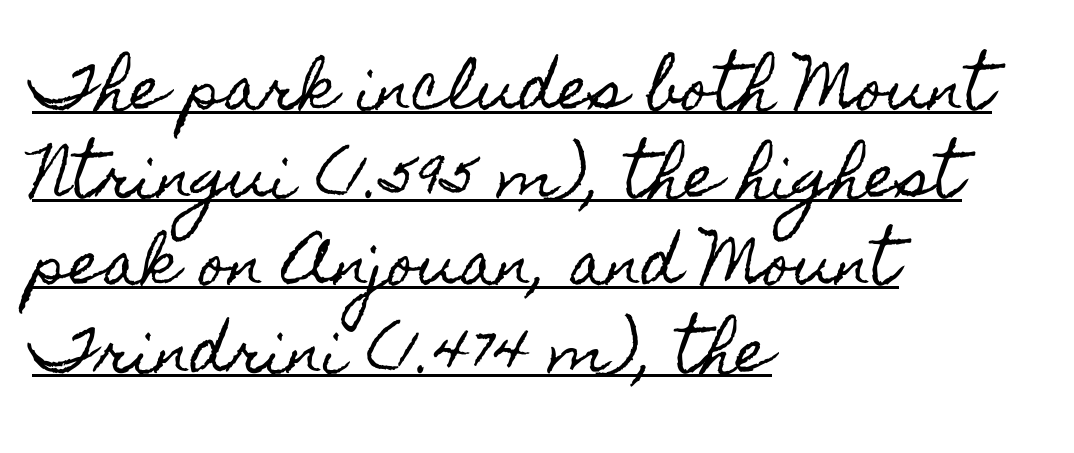
The image shows 58 px condensed type; set left-aligned, normal line spacing (1.51x), normal letter spacing, underlined; a small x-height.
